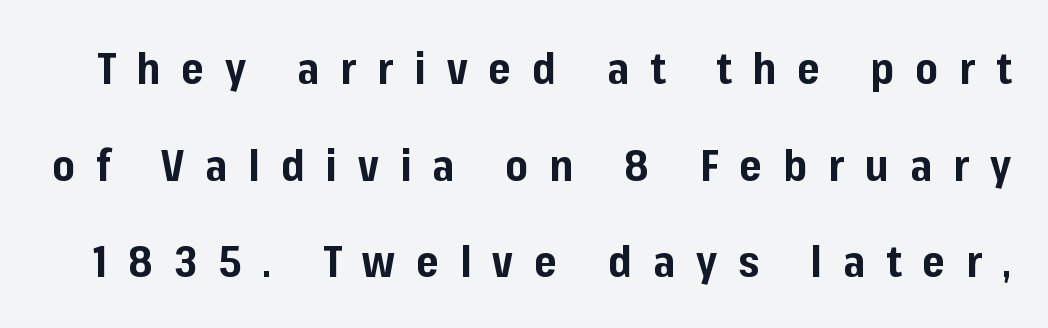
Do the letters lean? They stand straight. How would I describe the line gaps? Wide and relaxed. What kind of face is this? One without serifs — a sans. Each glyph is drawn with heavy, bold strokes. The foot of each line stays bare and open.
